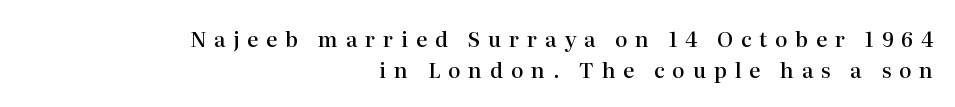
The image shows 21 px text type, upright; set right-aligned, normal line spacing (1.46x), unusually wide letter spacing (+0.37 em), not underlined.
